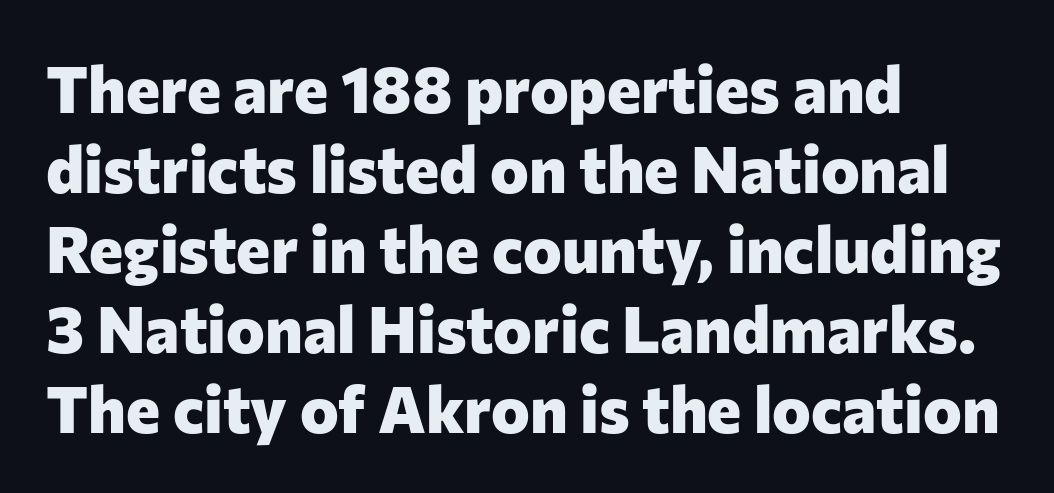
{"serif": "no", "italic": "no", "bold": "yes", "weight": "heavy", "width": "normal", "stroke_contrast": "low", "x_height": "medium", "monospaced": "no", "underline": "no", "align": "left", "line_spacing_ratio": 1.23, "letter_spacing": "normal", "letter_spacing_em": 0.0, "glyph_px": 65}
